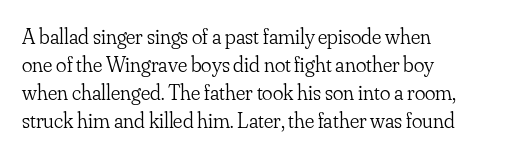
The image shows 22 px text type, upright; set left-aligned, normal line spacing (1.28x), normal letter spacing, not underlined.
